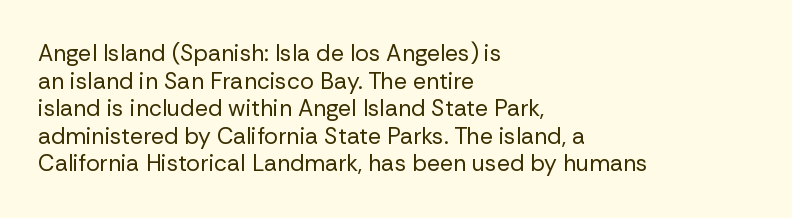
Q: Is the text bold? A: No.
Q: Is the text italic (slanted)? A: No, it is upright.
Q: Is the text underlined? A: No.
Q: How is the paragraph aligned? A: Left-aligned.
Q: Is the spacing between letters normal or unusually wide? A: Normal.
